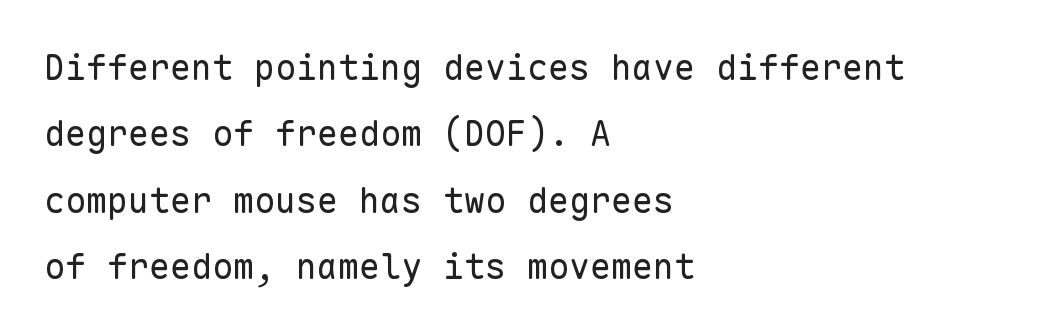
{"serif": "no", "italic": "no", "bold": "no", "weight": "regular", "width": "normal", "stroke_contrast": "low", "x_height": "medium", "monospaced": "yes", "underline": "no", "align": "left", "line_spacing": "loose", "line_spacing_ratio": 1.9, "letter_spacing": "normal", "letter_spacing_em": 0.0, "glyph_px": 35}
